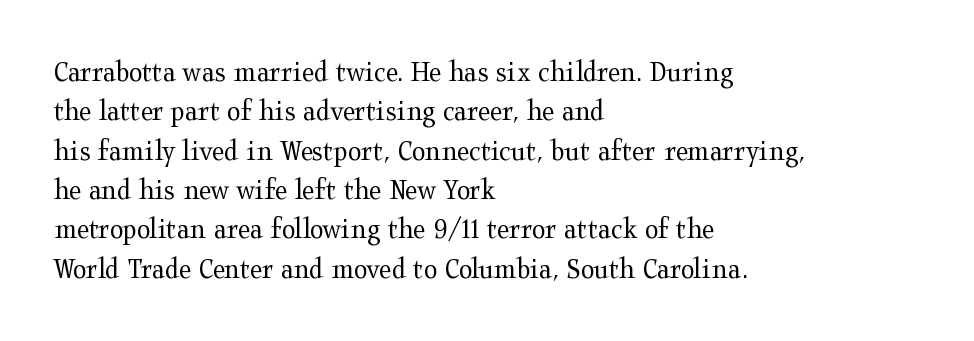
{"serif": "yes", "italic": "no", "bold": "no", "weight": "regular", "width": "wide", "stroke_contrast": "medium", "x_height": "medium", "monospaced": "no", "underline": "no", "align": "left", "line_spacing": "normal", "line_spacing_ratio": 1.27, "letter_spacing": "normal", "letter_spacing_em": 0.0, "glyph_px": 31}
